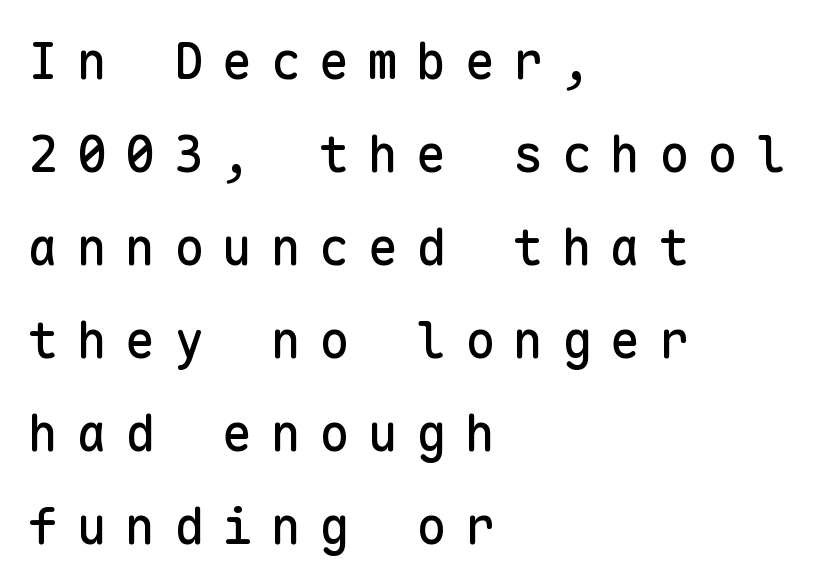
Q: Is the text italic (slanted)? A: No, it is upright.
Q: Is the typeface a serif or a sans-serif typeface? A: Sans-serif.
Q: Is the text underlined? A: No.
Q: How is the paragraph aligned? A: Left-aligned.
Q: Is the spacing between letters normal or unusually wide? A: Unusually wide.
Q: Width (condensed, normal, or wide)? A: Normal.
Q: Stroke contrast? A: Low.
Q: x-height? A: Medium.
Q: Monospaced? A: Yes.
